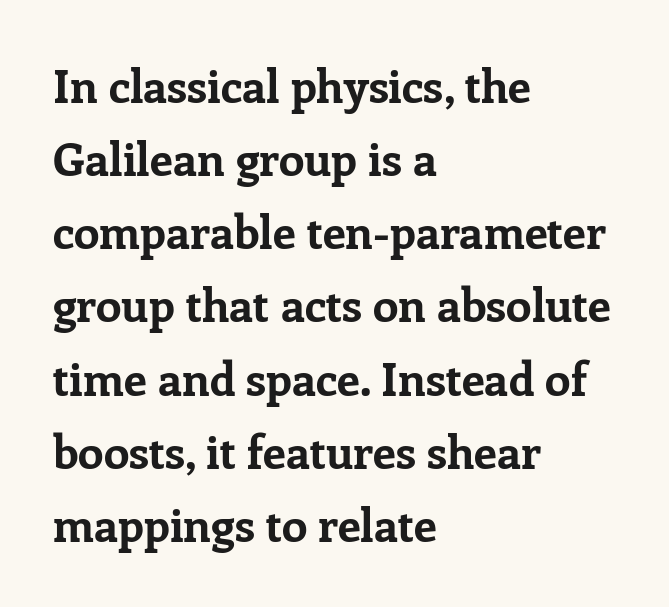
Q: Is the text bold? A: Yes.
Q: Is the text italic (slanted)? A: No, it is upright.
Q: Is the typeface a serif or a sans-serif typeface? A: Serif.
Q: Is the text underlined? A: No.
Q: How is the paragraph aligned? A: Left-aligned.
Q: Is the spacing between letters normal or unusually wide? A: Normal.
Q: Is the spacing between lines tight, normal or loose? A: Normal.
Q: Width (condensed, normal, or wide)? A: Normal.
Q: Stroke contrast? A: Low.
Q: x-height? A: Medium.
Q: Monospaced? A: No.
